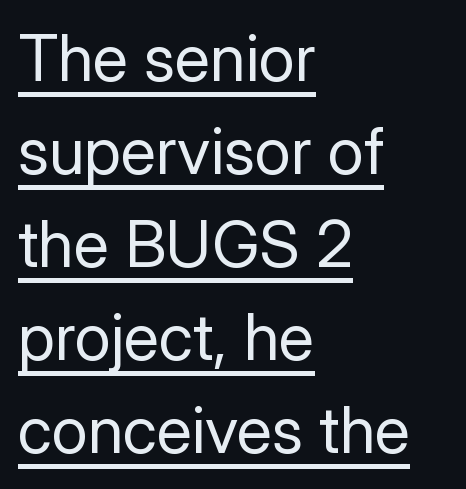
The image shows 65 px regular-weight sans-serif type, upright; set left-aligned, normal line spacing (1.43x), normal letter spacing, underlined; low stroke contrast and a medium x-height.
